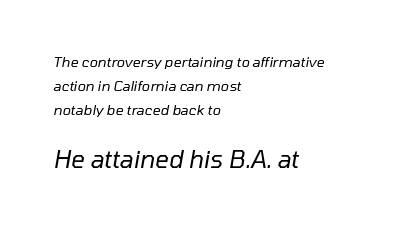
The image shows 24 px text type, italic (leaning right); set left-aligned, line spacing 1.71x, normal letter spacing, not underlined; the second (bottom) block is 1.71x larger.
